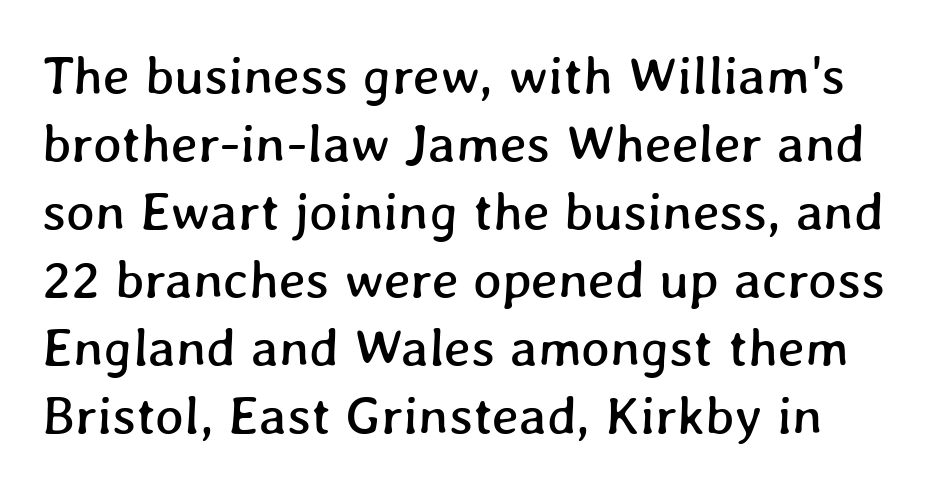
{"width": "normal", "stroke_contrast": "low", "x_height": "medium", "monospaced": "no", "underline": "no", "line_spacing": "normal", "line_spacing_ratio": 1.26, "letter_spacing": "normal", "letter_spacing_em": 0.0, "glyph_px": 54}
